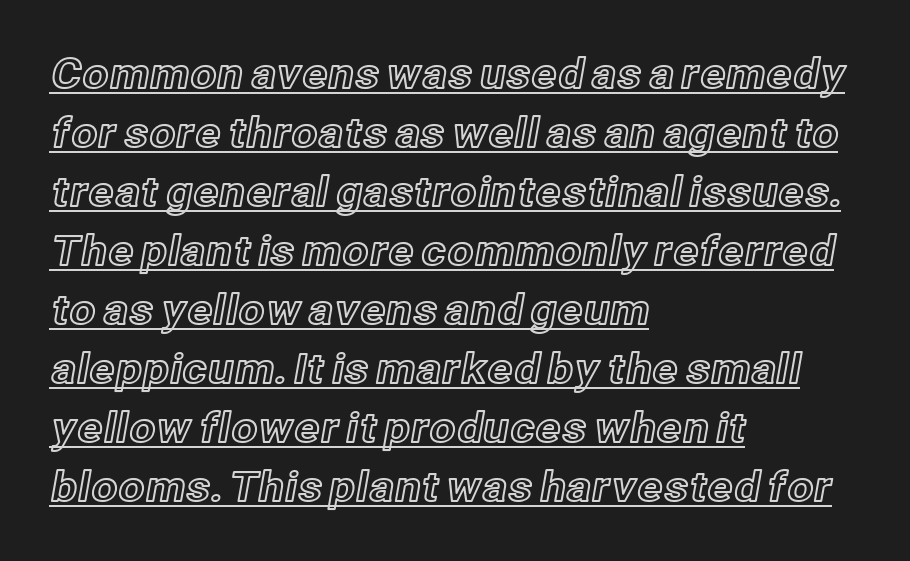
You can see a thin bar hugging the bottom of the glyphs. The face used here is rendered with its standard letterfit. Rows of type keep a routine distance in the vertical direction.
